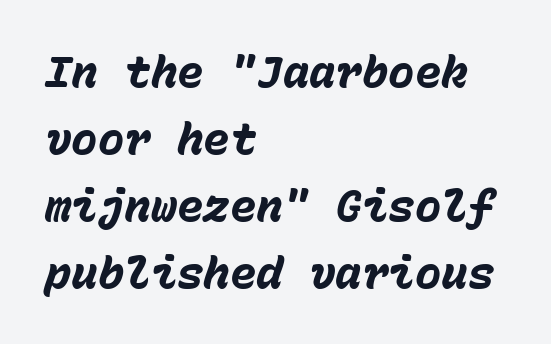
The image shows 44 px heavy type, italic (leaning right), monospaced; set left-aligned, normal line spacing (1.52x), normal letter spacing, not underlined; low stroke contrast and a medium x-height.
